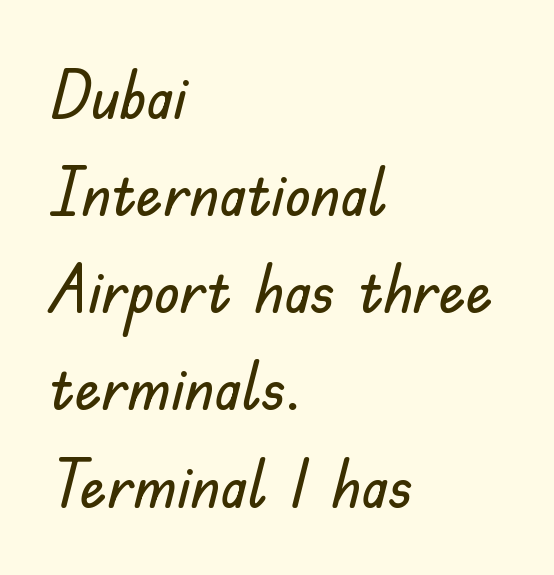
Reading down the column, the eye jumps a familiar distance to each next line. The rendering keeps characters at their native spacing. Stroke terminals: plain, sans-serif. The ragged edge is on the right, which tells us the setting is flush left.
